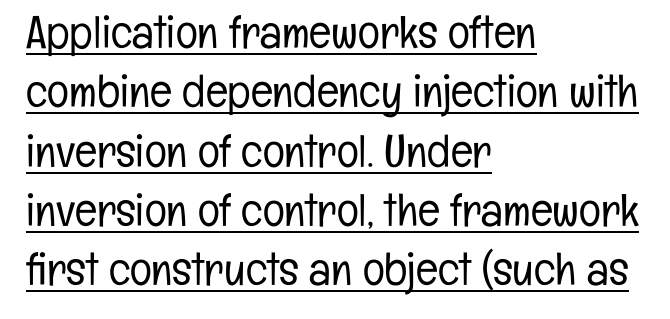
The image shows 46 px light, condensed sans-serif type, upright; set left-aligned, normal line spacing (1.29x), normal letter spacing, underlined; low stroke contrast and a medium x-height.
